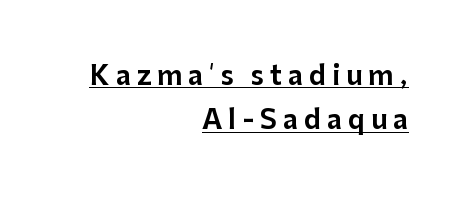
Q: Is the text italic (slanted)? A: No, it is upright.
Q: Is the text underlined? A: Yes.
Q: How is the paragraph aligned? A: Right-aligned.
Q: Is the spacing between letters normal or unusually wide? A: Unusually wide.
